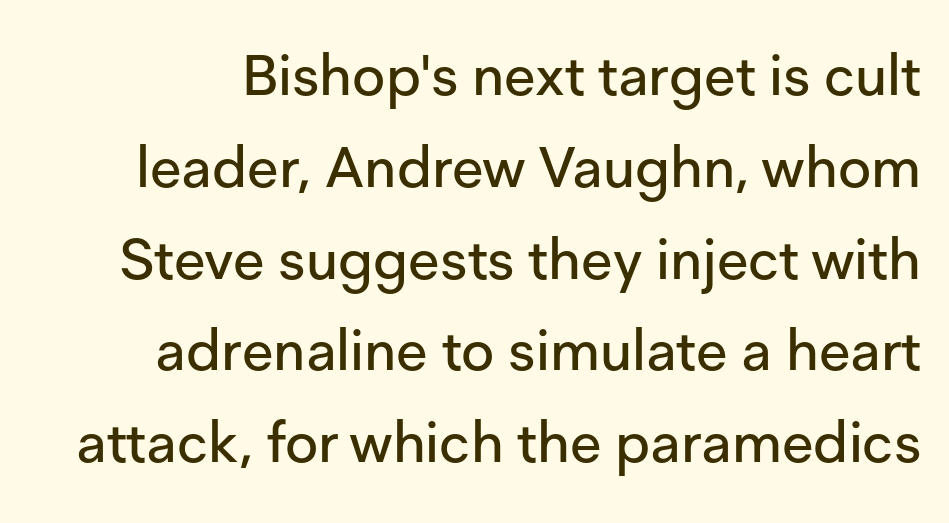
{"serif": "no", "italic": "no", "width": "normal", "stroke_contrast": "low", "x_height": "medium", "monospaced": "no", "underline": "no", "line_spacing": "normal", "line_spacing_ratio": 1.61, "letter_spacing": "normal", "letter_spacing_em": 0.0, "glyph_px": 57}
